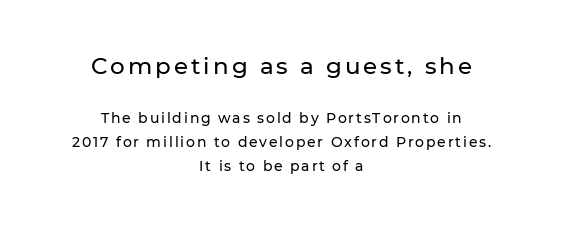
Short and long lines alike share a common midpoint. The more generous point size was reserved for the upper chunk. A roman cut, with each character standing at attention. The string is rendered with underlining switched off.
